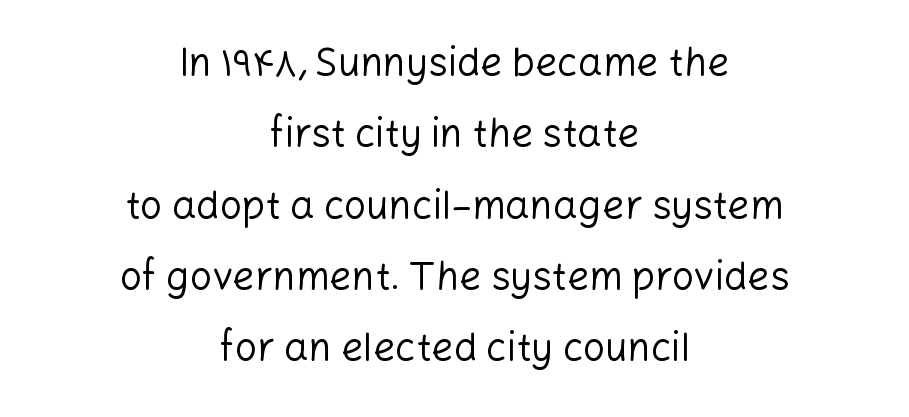
Q: Is the text bold? A: No.
Q: Is the text italic (slanted)? A: No, it is upright.
Q: Is the typeface a serif or a sans-serif typeface? A: Sans-serif.
Q: Is the text underlined? A: No.
Q: How is the paragraph aligned? A: Centered.
Q: Is the spacing between letters normal or unusually wide? A: Normal.
Q: Width (condensed, normal, or wide)? A: Normal.
Q: Stroke contrast? A: Low.
Q: x-height? A: Medium.
Q: Monospaced? A: No.
